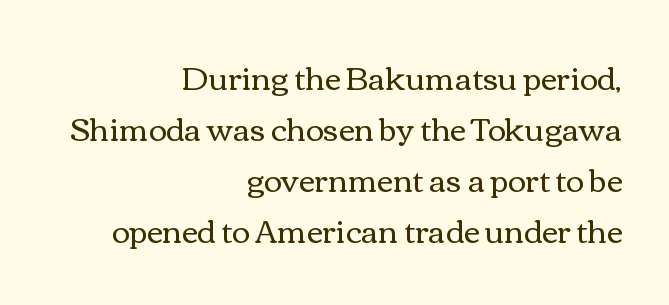
Q: Is the text bold? A: No.
Q: Is the text italic (slanted)? A: No, it is upright.
Q: Is the text underlined? A: No.
Q: How is the paragraph aligned? A: Right-aligned.
Q: Is the spacing between letters normal or unusually wide? A: Normal.
Q: Is the spacing between lines tight, normal or loose? A: Normal.
Q: Width (condensed, normal, or wide)? A: Wide.
Q: x-height? A: Medium.
Q: Monospaced? A: No.
